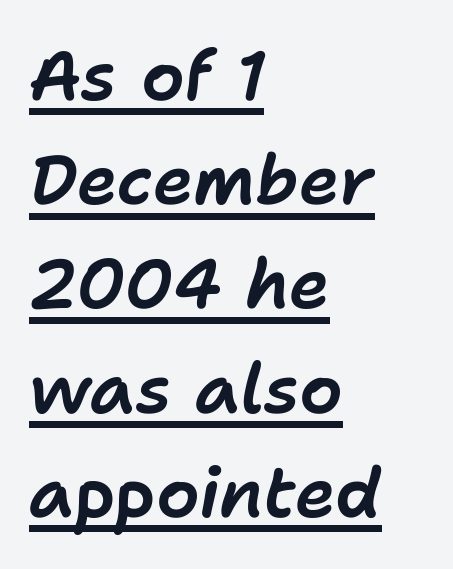
The image shows 69 px text type, italic (leaning right); set left-aligned, normal line spacing (1.51x), normal letter spacing, underlined; low stroke contrast and a medium x-height.
